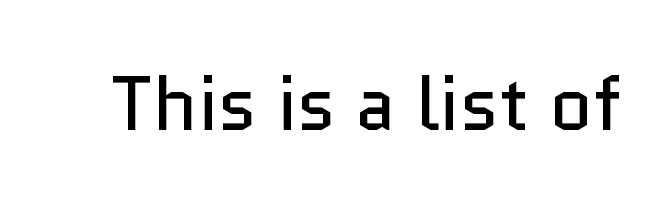
Q: Is the text bold? A: No.
Q: Is the text italic (slanted)? A: No, it is upright.
Q: Is the typeface a serif or a sans-serif typeface? A: Sans-serif.
Q: Is the text underlined? A: No.
Q: Is the spacing between letters normal or unusually wide? A: Normal.
Q: Width (condensed, normal, or wide)? A: Normal.
Q: Stroke contrast? A: Low.
Q: x-height? A: Medium.
Q: Monospaced? A: No.
